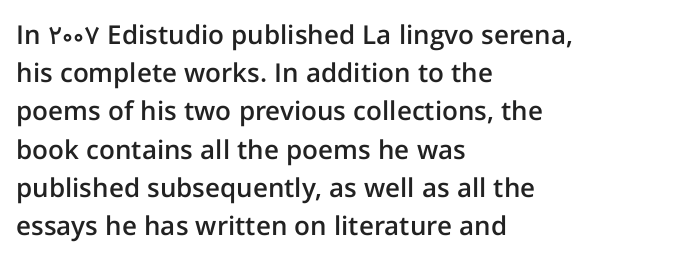
The image shows 26 px text type, upright; set left-aligned, normal line spacing (1.47x), normal letter spacing, not underlined.
